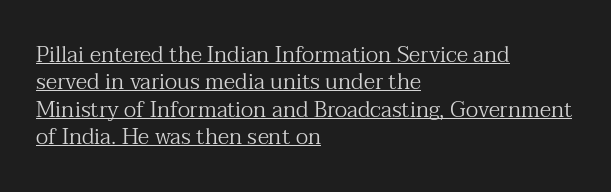
Stems here are at most as thick as an everyday book face. Posture: straight, roman, zero tilt. Observe the ordinary spacing: letters are neighbours, not strangers. In designer terms, the underline attribute is active on this setting. Left-aligned paragraph, ragged on the right.
